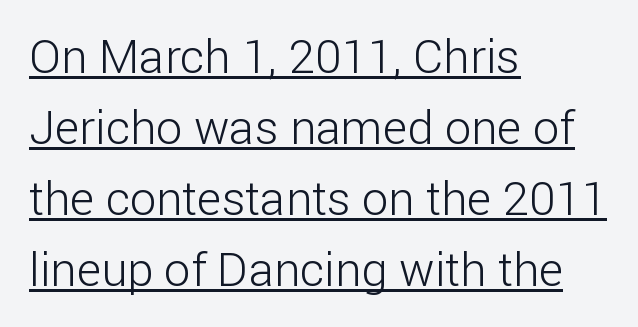
The typesetting does not lean heavy: it is not bold. The vertical gap from one line to the next is medium. Glance below the letters and you will spot a drawn line. Honestly, the letter spacing is just normal — you wouldn't notice it.
